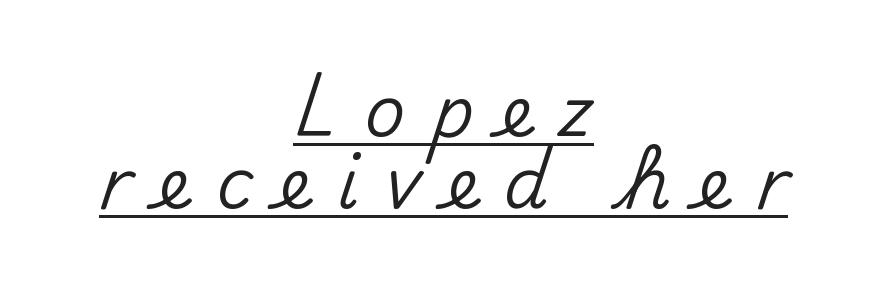
There is plenty of visible air inserted between adjacent glyphs. Proportional: the letters do not fall into vertical columns. Decoration check: the copy is underlined. The block of text is dense from top to bottom, with scant space between rows. Check where the strokes stop: nothing finishes them off — pure sans. Leftover space on each line is divided equally before and after the words.
